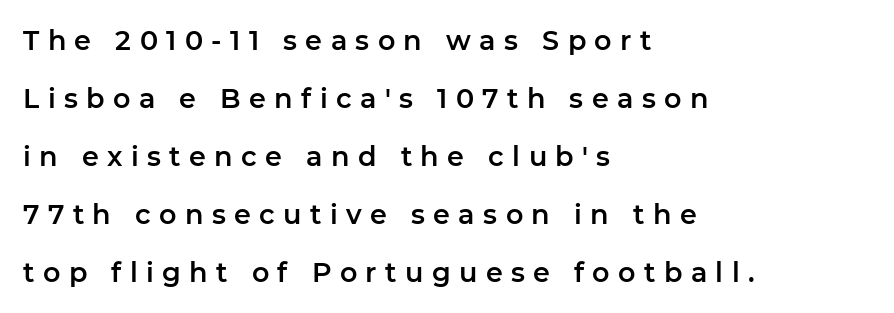
The image shows 27 px text type, upright; set left-aligned, loose line spacing (2.15x), unusually wide letter spacing (+0.31 em), not underlined.
